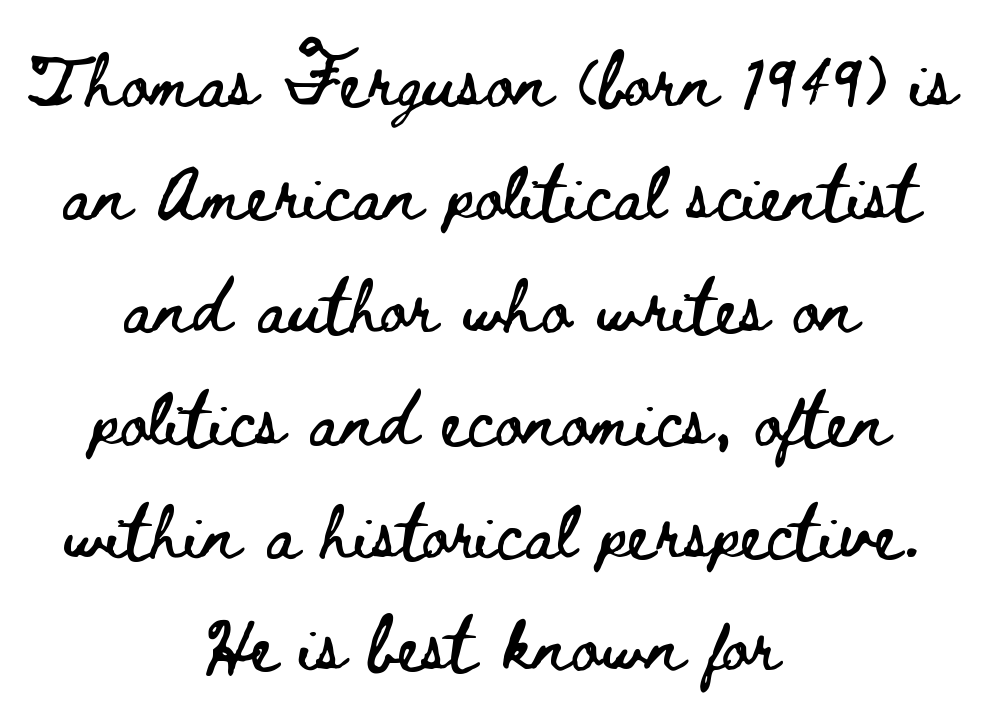
{"width": "wide", "stroke_contrast": "low", "x_height": "small", "monospaced": "no", "underline": "no", "align": "center", "line_spacing": "loose", "line_spacing_ratio": 2.13, "letter_spacing": "normal", "letter_spacing_em": 0.0, "glyph_px": 53}
